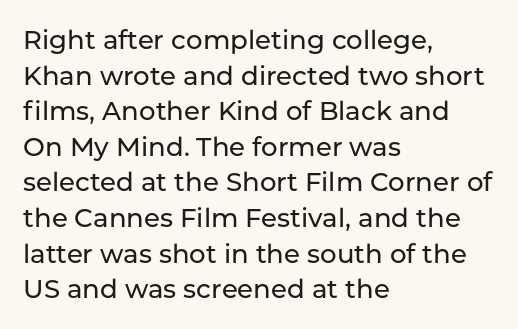
The image shows 26 px text type, upright; set left-aligned, normal line spacing (1.37x), normal letter spacing, not underlined.
